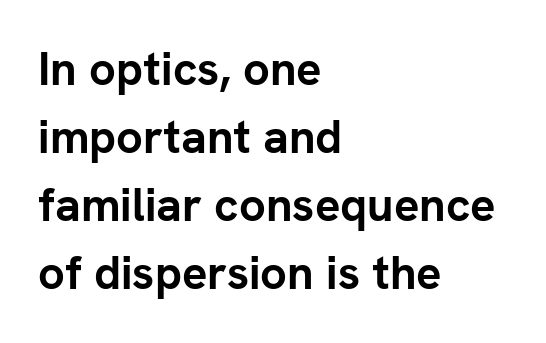
A bare baseline throughout the passage. These lines were composed using upright roman letters. The characters display no serif detailing; their extremities are plain. These lines are rendered in a variable-pitch font.
